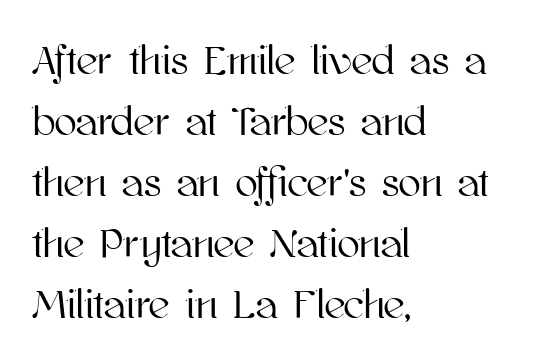
Designer's note — italics off, roman on. A typesetter would call this proportional, since set widths differ per character. Horizontally, the lines are justified to the leading edge only. The designer left line spacing at the default. Students, note that the glyphs here touch the page at normal intervals. The space directly below the letters is spotless.
